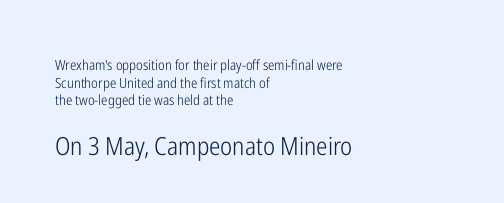
The vertical gap from one line to the next is medium. Posture: upright roman. Line beginnings align vertically; line endings do not. The type is set solid horizontally, with unmodified tracking.
